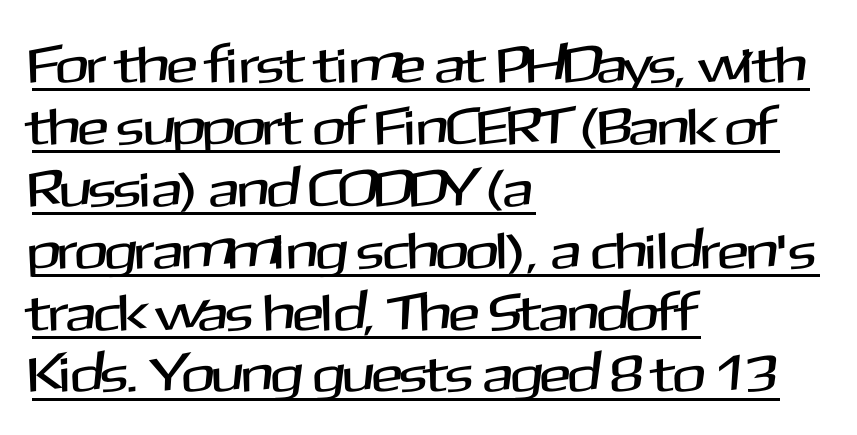
The image shows 52 px sans-serif type, upright; set left-aligned, line spacing 1.19x, normal letter spacing, underlined; medium stroke contrast and a medium x-height.
